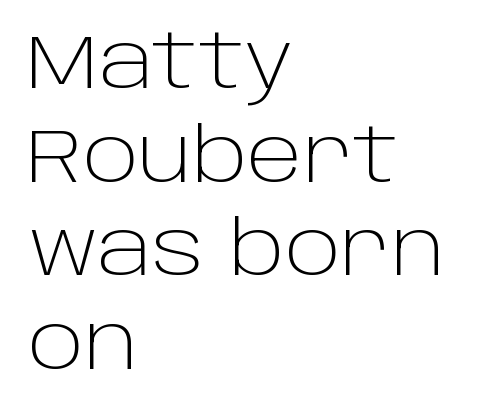
{"serif": "no", "italic": "no", "bold": "no", "weight": "light", "width": "normal", "stroke_contrast": "low", "x_height": "large", "monospaced": "no", "underline": "no", "align": "left", "line_spacing": "normal", "line_spacing_ratio": 1.25, "letter_spacing": "normal", "letter_spacing_em": 0.0, "glyph_px": 75}
